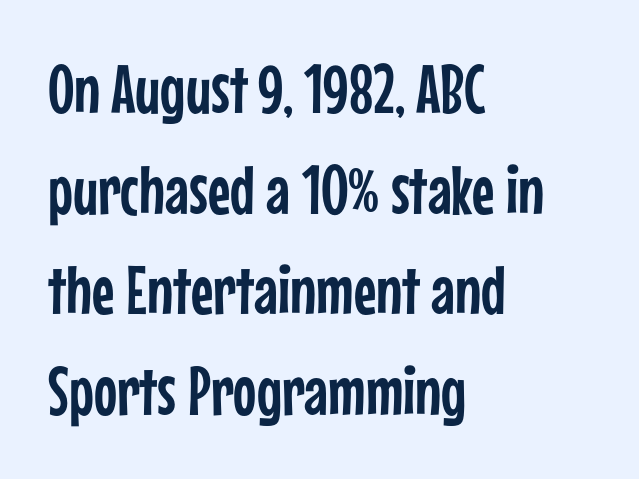
The image shows 69 px condensed sans-serif type, upright; set left-aligned, normal line spacing (1.46x), normal letter spacing, not underlined; low stroke contrast and a medium x-height.
